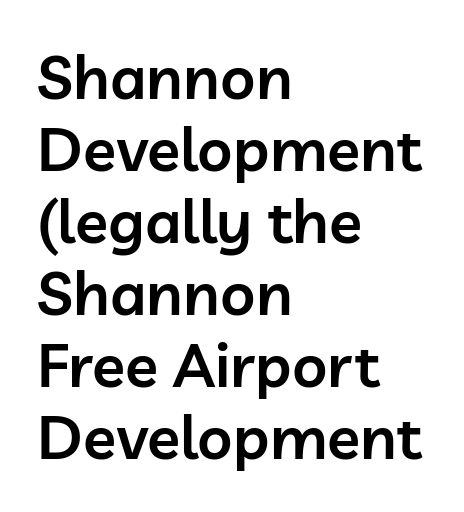
{"serif": "no", "italic": "no", "bold": "semi", "weight": "semibold", "width": "normal", "stroke_contrast": "low", "x_height": "medium", "monospaced": "no", "underline": "no", "align": "left", "line_spacing_ratio": 1.18, "letter_spacing": "normal", "letter_spacing_em": 0.0, "glyph_px": 61}
